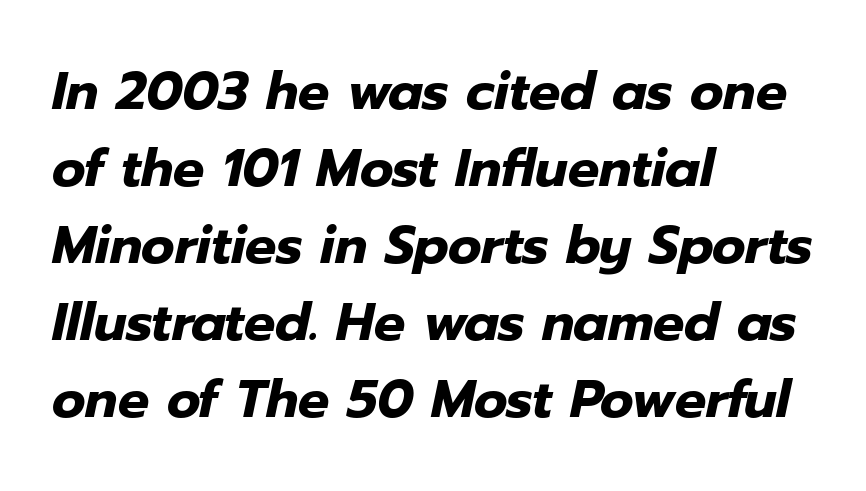
The glyphs look as if they've been sheared to an angle. Typographic density is high because the face is bold. The lines sit at an ordinary, default distance from one another. Varying glyph widths throughout — classic text-font behaviour. How are the letters spaced? Ordinarily, with no added tracking.
